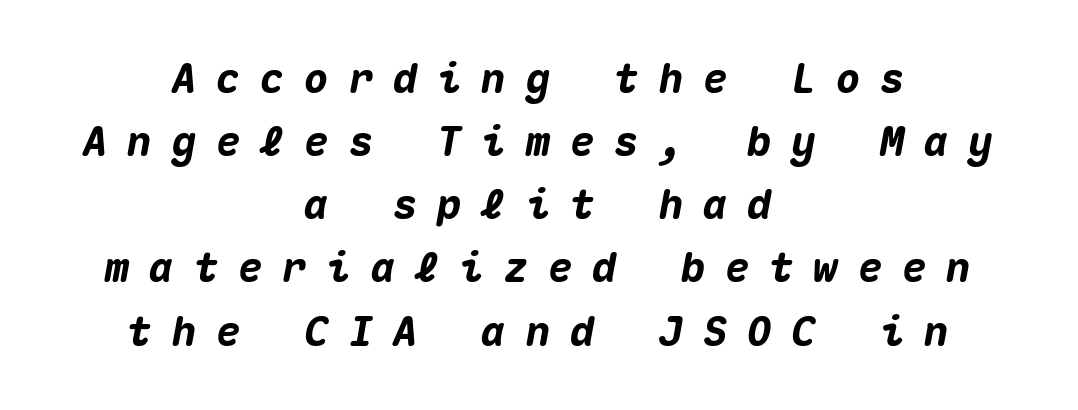
{"italic": "yes", "lean": "right", "slant_degrees": 10, "bold": "yes", "weight": "heavy", "width": "normal", "stroke_contrast": "medium", "x_height": "medium", "monospaced": "yes", "underline": "no", "align": "center", "line_spacing": "normal", "line_spacing_ratio": 1.54, "letter_spacing": "wide", "letter_spacing_em": 0.48, "glyph_px": 41}
